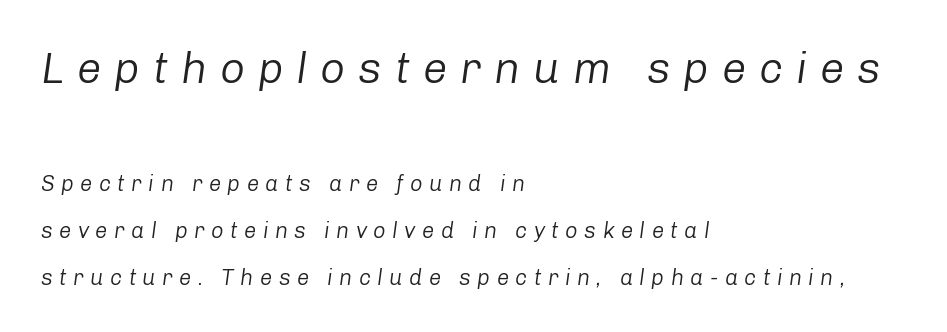
{"italic": "yes", "lean": "right", "slant_degrees": 8, "bold": "no", "weight": "regular", "width": "normal", "stroke_contrast": "low", "x_height": "medium", "monospaced": "no", "underline": "no", "align": "left", "line_spacing": "loose", "line_spacing_ratio": 2.13, "letter_spacing": "wide", "letter_spacing_em": 0.29, "larger_block": "first", "size_ratio": 2.0, "glyph_px": 44}
